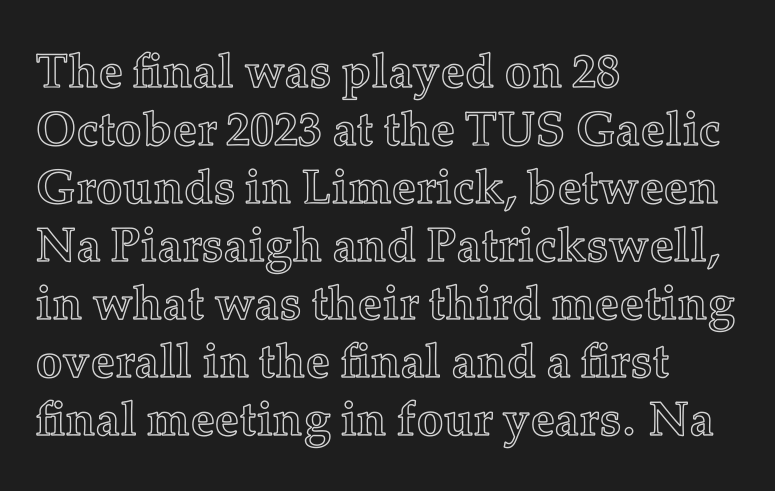
Q: Is the text italic (slanted)? A: No, it is upright.
Q: Is the text underlined? A: No.
Q: How is the paragraph aligned? A: Left-aligned.
Q: Is the spacing between letters normal or unusually wide? A: Normal.
Q: Width (condensed, normal, or wide)? A: Normal.
Q: x-height? A: Medium.
Q: Monospaced? A: No.
